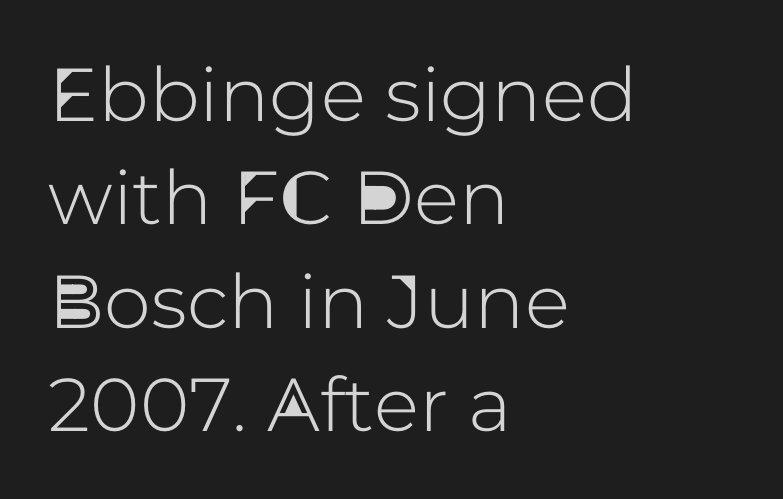
{"serif": "no", "italic": "no", "width": "normal", "stroke_contrast": "low", "x_height": "medium", "monospaced": "no", "underline": "no", "align": "left", "line_spacing": "normal", "line_spacing_ratio": 1.38, "letter_spacing": "normal", "letter_spacing_em": 0.0, "glyph_px": 75}
